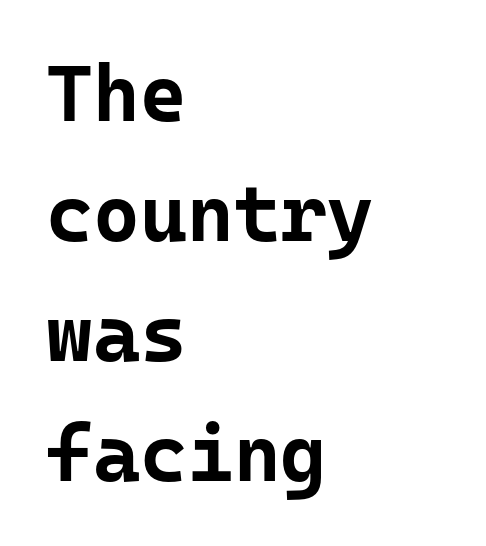
Q: Is the text bold? A: Yes.
Q: Is the text italic (slanted)? A: No, it is upright.
Q: Is the typeface a serif or a sans-serif typeface? A: Sans-serif.
Q: Is the text underlined? A: No.
Q: How is the paragraph aligned? A: Left-aligned.
Q: Is the spacing between letters normal or unusually wide? A: Normal.
Q: Is the spacing between lines tight, normal or loose? A: Normal.
Q: Width (condensed, normal, or wide)? A: Normal.
Q: Stroke contrast? A: Low.
Q: x-height? A: Medium.
Q: Monospaced? A: Yes.
